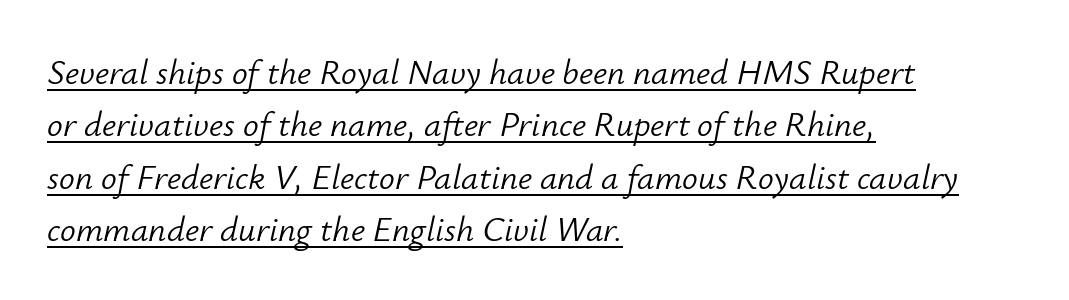
Students, observe the line beneath the letters — that is underlining. Do the characters align in a grid? No, the font is proportional. Spacing between characters is what you'd get straight out of the box. Every row of glyphs begins at an identical x-position on the left. The line-height multiplier appears to be the usual default.
